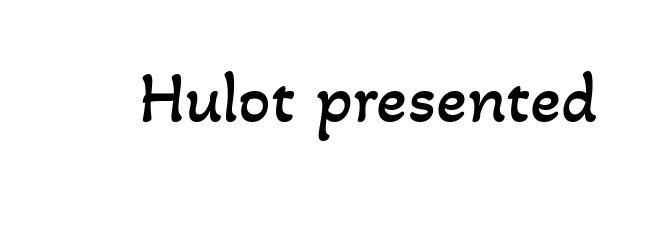
The image shows 72 px regular-weight type; set normal letter spacing, not underlined; low stroke contrast and a small x-height.
